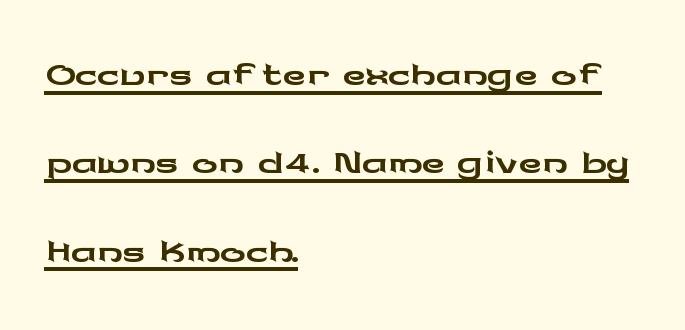
The image shows 64 px wide sans-serif type, upright; set left-aligned, normal line spacing (1.38x), normal letter spacing, underlined; low stroke contrast and a medium x-height.
